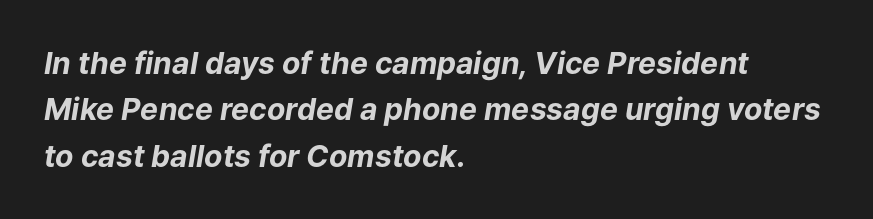
The image shows 30 px bold type, italic (leaning right); set left-aligned, normal line spacing (1.55x), normal letter spacing, not underlined; low stroke contrast and a medium x-height.
